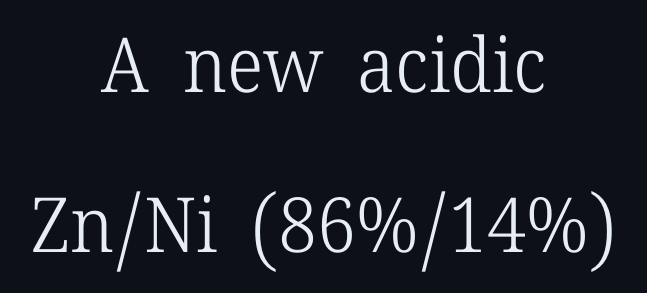
No heavy texture on the line: the type isn't bold. Honestly, there is no underline to notice here at all. Do the letters lean? They stand straight. The face used here is rendered with its standard letterfit. The text was rendered using a seriffed face with decorative stroke endings.
